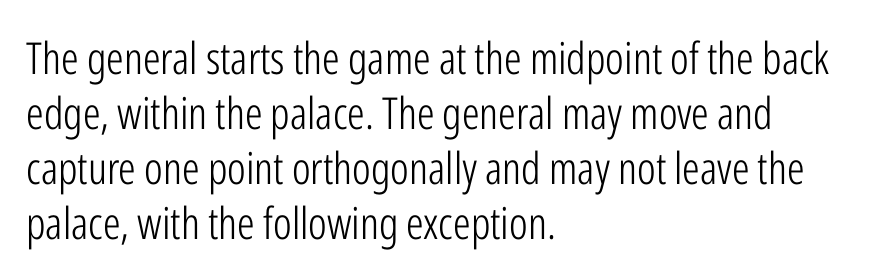
The image shows 44 px light, condensed sans-serif type, upright; set left-aligned, normal line spacing (1.25x), normal letter spacing, not underlined; low stroke contrast and a medium x-height.
